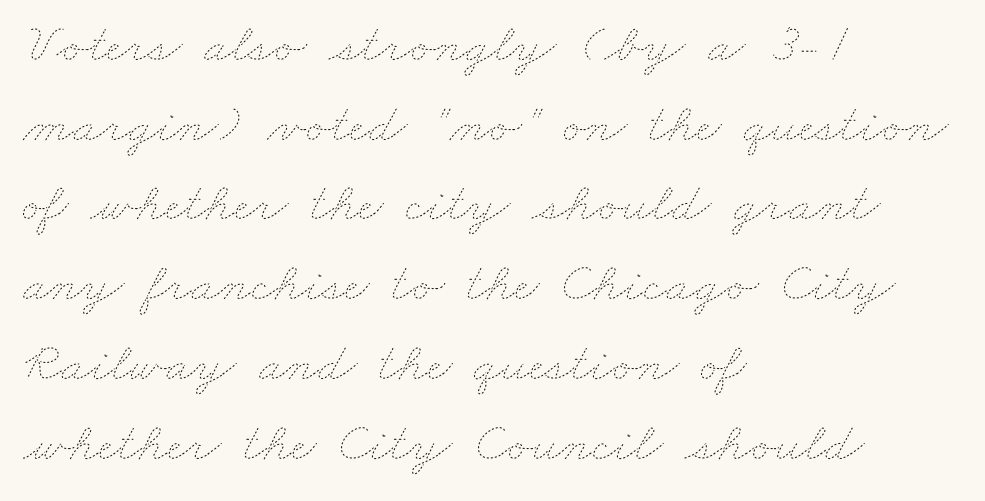
{"bold": "no", "weight": "thin", "width": "wide", "stroke_contrast": "low", "x_height": "small", "monospaced": "no", "underline": "no", "align": "left", "line_spacing": "normal", "line_spacing_ratio": 1.45, "letter_spacing": "normal", "letter_spacing_em": 0.0, "glyph_px": 55}
